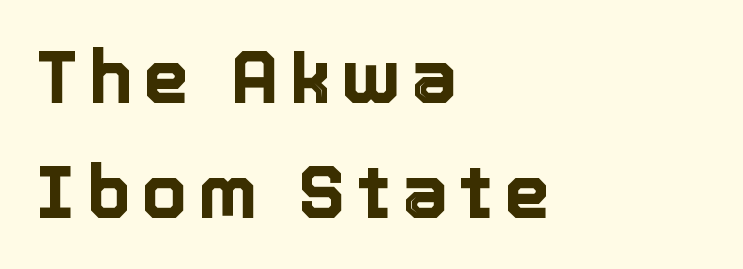
Q: Is the text italic (slanted)? A: No, it is upright.
Q: Is the text underlined? A: No.
Q: How is the paragraph aligned? A: Left-aligned.
Q: Is the spacing between lines tight, normal or loose? A: Normal.
Q: Width (condensed, normal, or wide)? A: Normal.
Q: x-height? A: Medium.
Q: Monospaced? A: No.
